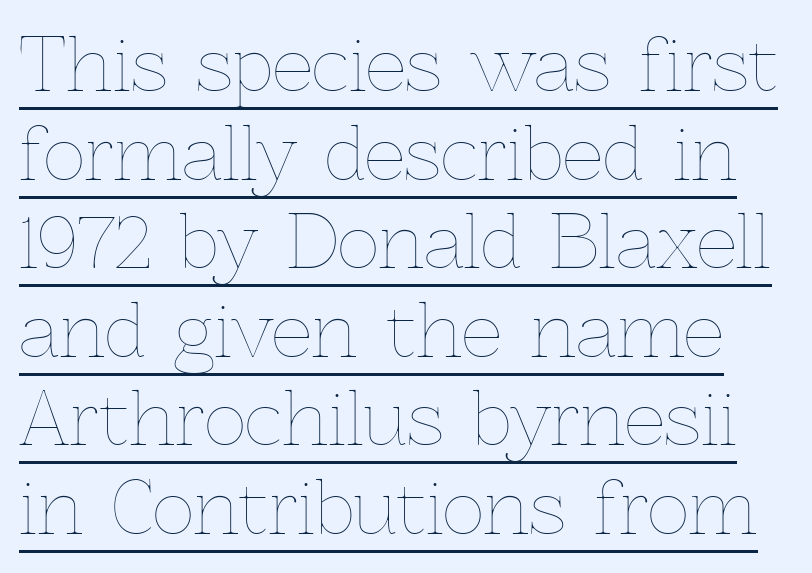
Q: Is the text bold? A: No.
Q: Is the text italic (slanted)? A: No, it is upright.
Q: Is the text underlined? A: Yes.
Q: Is the spacing between letters normal or unusually wide? A: Normal.
Q: Width (condensed, normal, or wide)? A: Normal.
Q: x-height? A: Medium.
Q: Monospaced? A: No.
